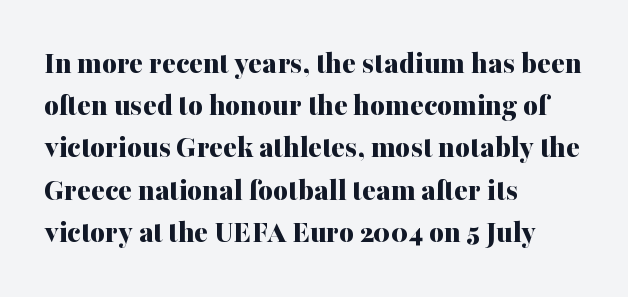
Each letter's strokes conclude with small projecting serifs. Unmarked baselines from the first word to the last. These lines carry a lot of weight — the face is fully bold. All the whitespace from short lines collects on the right.
